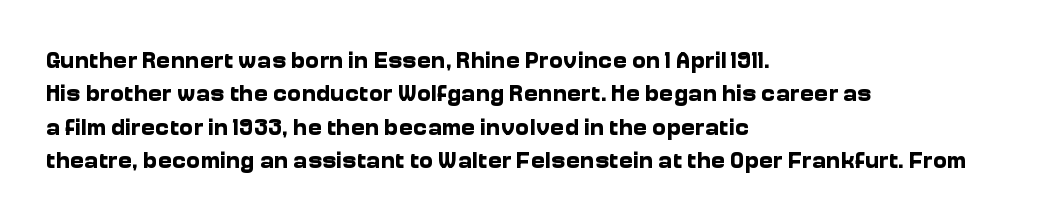
Q: Is the text bold? A: Yes.
Q: Is the text italic (slanted)? A: No, it is upright.
Q: Is the text underlined? A: No.
Q: How is the paragraph aligned? A: Left-aligned.
Q: Is the spacing between letters normal or unusually wide? A: Normal.
Q: Is the spacing between lines tight, normal or loose? A: Normal.
